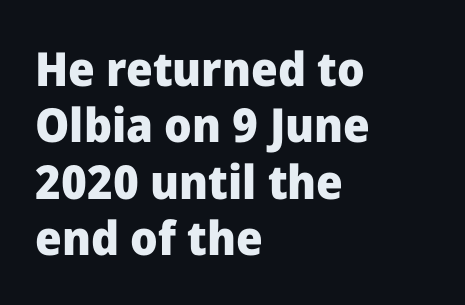
The sample has been set heavy, in full bold. Note the varied advance widths — an 'i' is clearly narrower than an 'm'. The lettering holds an erect, upright posture throughout. Only glyphs here, with clear space below each row. Compared with typical body copy, the letter spacing here is the same.
